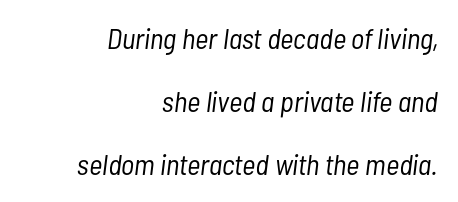
Looks like regular typesetting: each glyph gets only the width it needs. The compositor pushed each line to the right boundary. The rendering applies a slant to the glyphs. This sample uses plain, unmodified letter spacing. Airy leading. Letters rest on an invisible, unmarked baseline.
